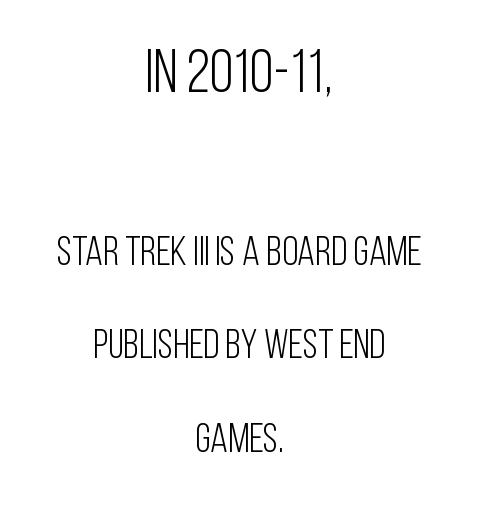
The image shows 61 px light, condensed sans-serif type, upright; set centered, loose line spacing (2.28x), normal letter spacing, not underlined; the first (top) block is 1.49x larger; low stroke contrast and a large x-height.
